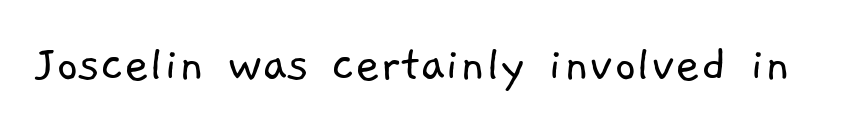
The image shows 54 px light sans-serif type; set normal letter spacing, not underlined; low stroke contrast and a medium x-height.
